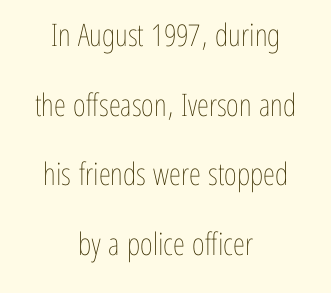
Q: Is the text bold? A: No.
Q: Is the text italic (slanted)? A: No, it is upright.
Q: Is the text underlined? A: No.
Q: How is the paragraph aligned? A: Centered.
Q: Is the spacing between letters normal or unusually wide? A: Normal.
Q: Is the spacing between lines tight, normal or loose? A: Loose.
Q: Width (condensed, normal, or wide)? A: Condensed.
Q: Stroke contrast? A: Low.
Q: x-height? A: Medium.
Q: Monospaced? A: No.
